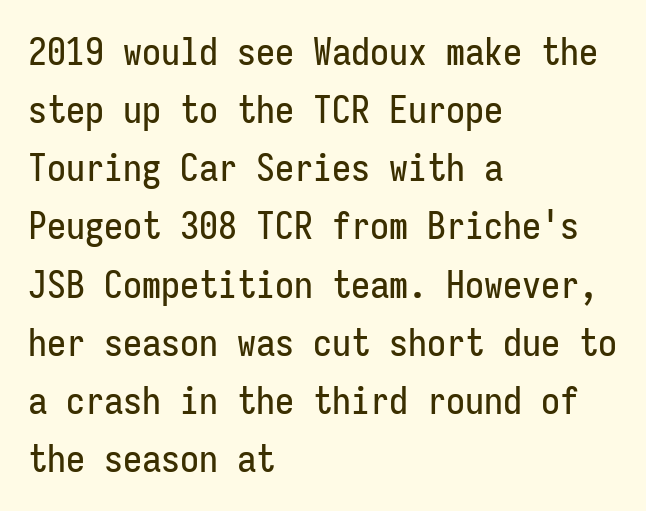
The lettering holds an erect, upright posture throughout. Visually the block forms a straight wall on the left and a jagged coastline on the right. The rendering shows plain stroke endings on the letterforms — a sans-serif design. Normally led — the rows are evenly, conventionally spaced.
